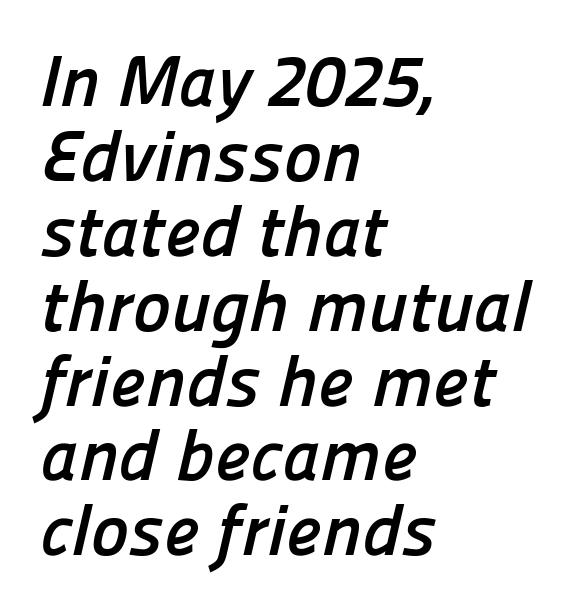
{"serif": "no", "bold": "yes", "weight": "semibold", "width": "normal", "stroke_contrast": "low", "x_height": "medium", "monospaced": "no", "underline": "no", "align": "left", "line_spacing": "tight", "line_spacing_ratio": 1.04, "letter_spacing": "normal", "letter_spacing_em": 0.0, "glyph_px": 72}
